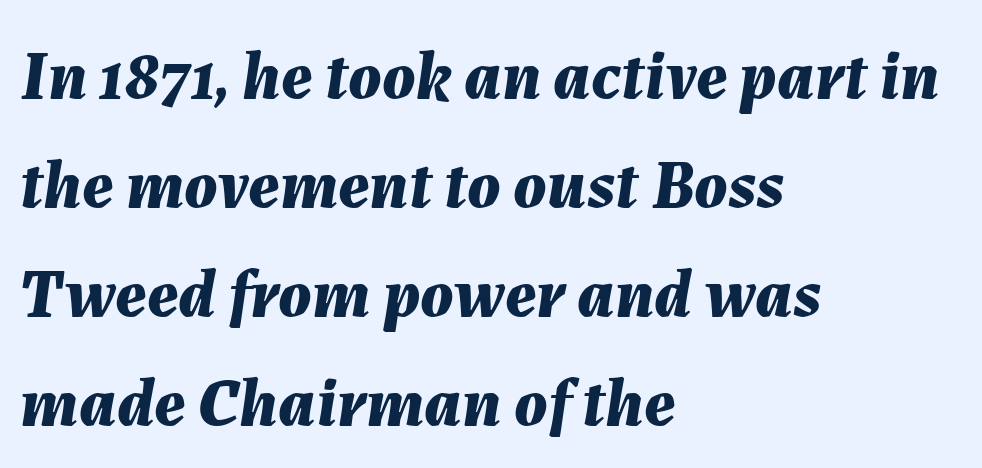
{"italic": "yes", "lean": "right", "slant_degrees": 7, "bold": "yes", "weight": "bold", "width": "normal", "stroke_contrast": "medium", "x_height": "medium", "monospaced": "no", "underline": "no", "align": "left", "line_spacing": "normal", "line_spacing_ratio": 1.58, "letter_spacing": "normal", "letter_spacing_em": 0.0, "glyph_px": 69}
